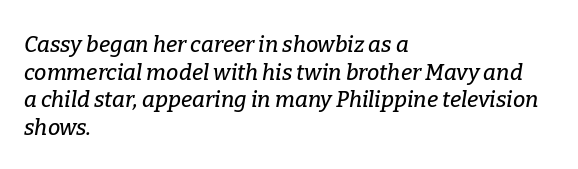
Q: Is the text italic (slanted)? A: Yes, it leans right by about 9 degrees.
Q: Is the text underlined? A: No.
Q: How is the paragraph aligned? A: Left-aligned.
Q: Is the spacing between letters normal or unusually wide? A: Normal.
Q: Is the spacing between lines tight, normal or loose? A: Normal.
